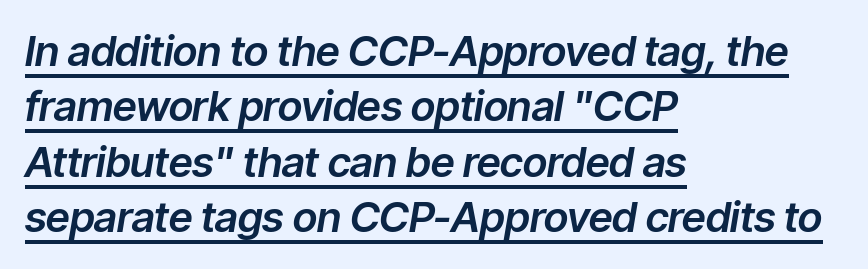
{"italic": "yes", "lean": "right", "slant_degrees": 9, "width": "normal", "stroke_contrast": "low", "x_height": "medium", "monospaced": "no", "underline": "yes", "align": "left", "line_spacing": "normal", "line_spacing_ratio": 1.32, "letter_spacing": "normal", "letter_spacing_em": 0.0, "glyph_px": 42}
